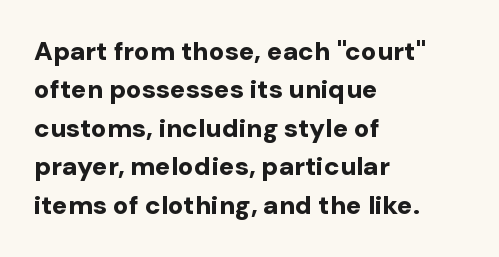
The image shows 26 px bold type, upright; set left-aligned, normal line spacing (1.48x), normal letter spacing, not underlined.
